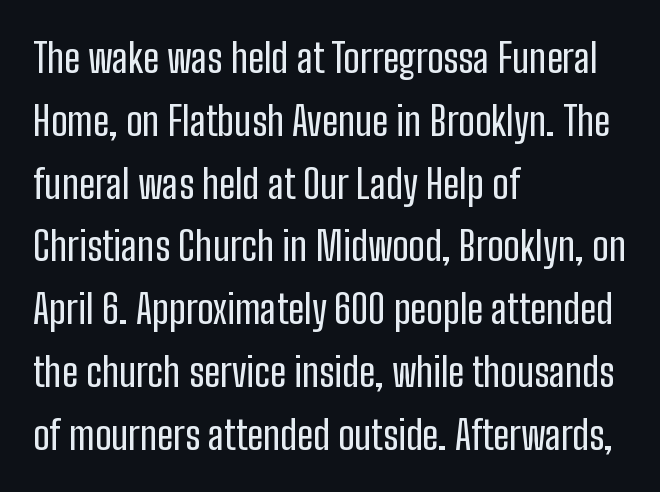
Quick note: interline space is typical. This sample uses a sans-serif face. Nothing unusual about the tracking: characters are spaced as the font intends. These lines were composed using upright roman letters.
